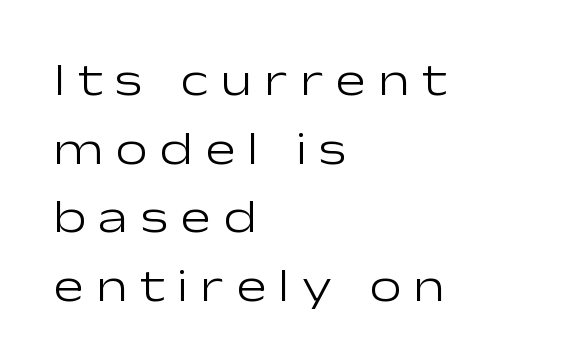
Interline gaps are of average width in this sample. Is this a heavy cut? Hardly; it is regular or lighter. Only glyphs here, with clear space below each row. Letterform terminals end flat and unadorned throughout the passage. The specimen reads as upright at a glance. Here the designer chose a conventional face with non-uniform glyph widths.
